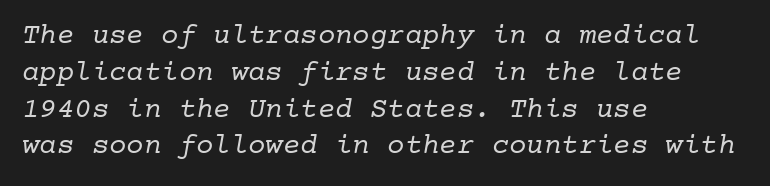
Q: Is the text bold? A: No.
Q: Is the typeface a serif or a sans-serif typeface? A: Serif.
Q: Is the text underlined? A: No.
Q: How is the paragraph aligned? A: Left-aligned.
Q: Is the spacing between letters normal or unusually wide? A: Normal.
Q: Is the spacing between lines tight, normal or loose? A: Normal.
Q: Width (condensed, normal, or wide)? A: Normal.
Q: Stroke contrast? A: Low.
Q: x-height? A: Medium.
Q: Monospaced? A: Yes.
